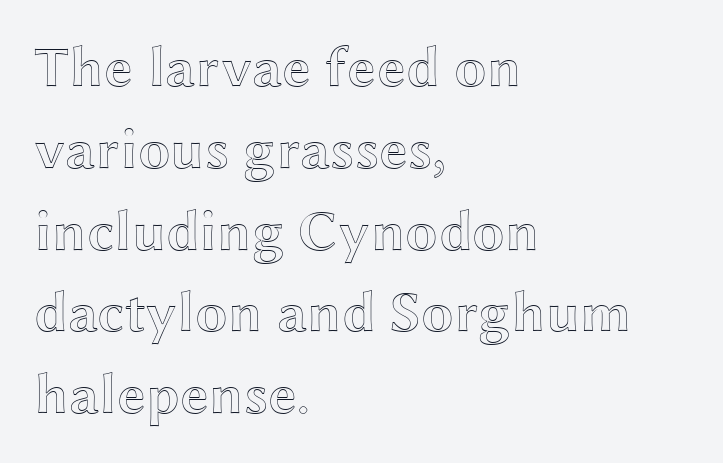
The image shows 58 px wide type, upright; set left-aligned, normal line spacing (1.41x), normal letter spacing, not underlined; a medium x-height.
